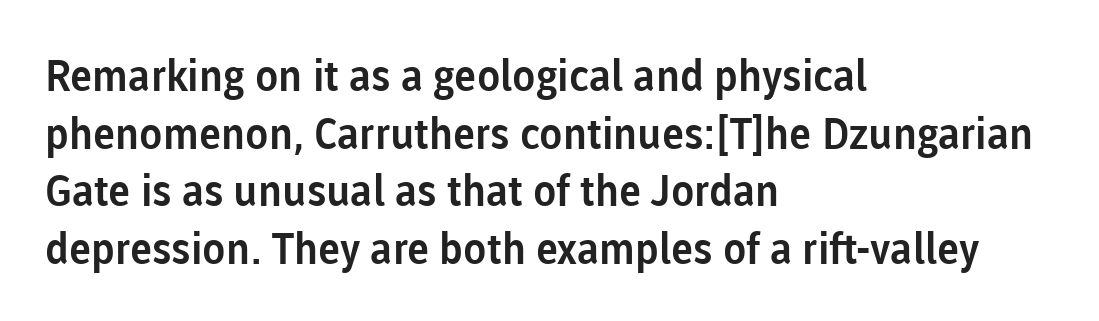
Compared with a centered layout, this one pins lines to the left instead. Examine the stroke ends and you'll find no serifs. Summary of vertical rhythm: regular, with standard interline spacing. Letters rest on an invisible, unmarked baseline. Italic: no, the glyphs are upright roman.
